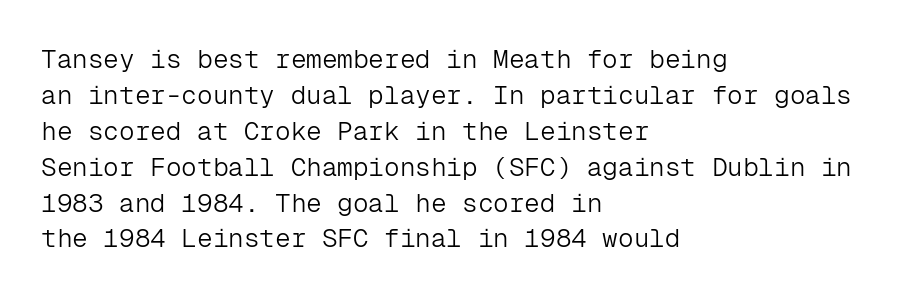
The image shows 26 px text type, upright; set left-aligned, normal line spacing (1.38x), normal letter spacing, not underlined.
